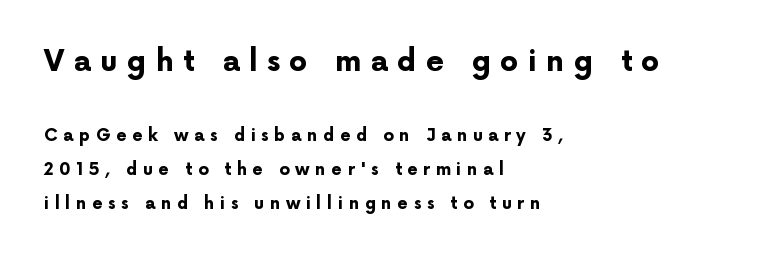
Every letter is thick-stroked: bold, no question. The passage shown is not underscored anywhere. These lines were composed using upright roman letters. The letterforms stand isolated, each surrounded by extra space. Block one is the big one; block two sits smaller underneath. The rag falls on the right side of this text block.
